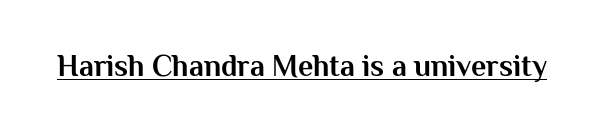
{"serif": "no", "italic": "no", "bold": "yes", "weight": "bold", "width": "normal", "stroke_contrast": "medium", "x_height": "medium", "monospaced": "no", "underline": "yes", "letter_spacing": "normal", "letter_spacing_em": 0.0, "glyph_px": 30}
